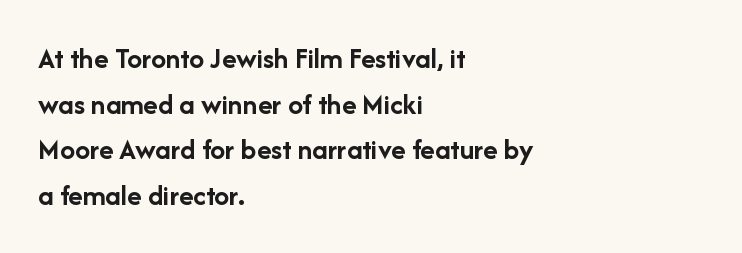
The image shows 30 px semibold sans-serif type, upright; set left-aligned, normal line spacing (1.52x), normal letter spacing, not underlined; low stroke contrast and a medium x-height.
